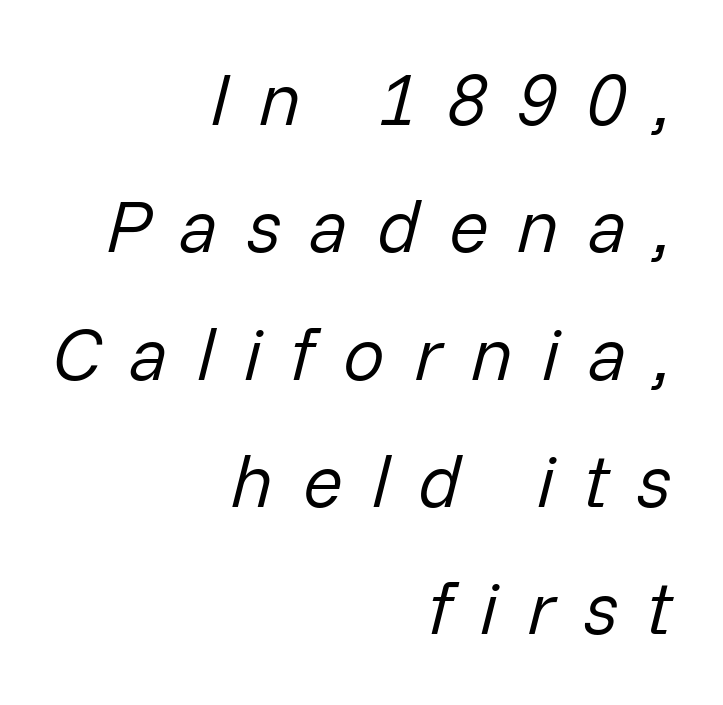
Q: Is the text bold? A: No.
Q: Is the text italic (slanted)? A: Yes, it leans right by about 14 degrees.
Q: Is the text underlined? A: No.
Q: How is the paragraph aligned? A: Right-aligned.
Q: Is the spacing between letters normal or unusually wide? A: Unusually wide.
Q: Width (condensed, normal, or wide)? A: Normal.
Q: Stroke contrast? A: Low.
Q: x-height? A: Medium.
Q: Monospaced? A: No.
